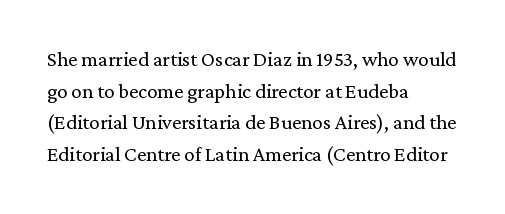
Q: Is the text bold? A: No.
Q: Is the text italic (slanted)? A: No, it is upright.
Q: Is the text underlined? A: No.
Q: How is the paragraph aligned? A: Left-aligned.
Q: Is the spacing between letters normal or unusually wide? A: Normal.
Q: Is the spacing between lines tight, normal or loose? A: Normal.
